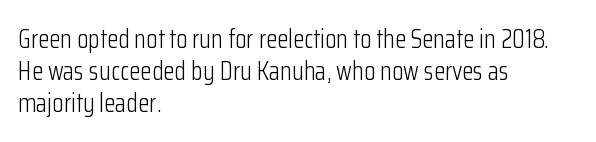
The passage shown is not underscored anywhere. Words appear dense and cohesive because spacing is normal. Alignment: flush left. Unlike italic type, these characters show no tilt at all.
